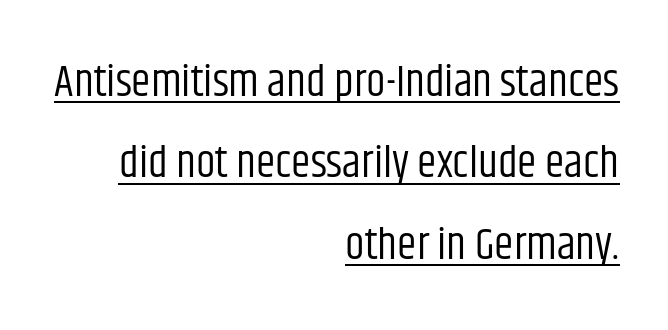
The image shows 44 px regular-weight, condensed sans-serif type, upright; set right-aligned, line spacing 1.85x, normal letter spacing, underlined; low stroke contrast and a large x-height.
